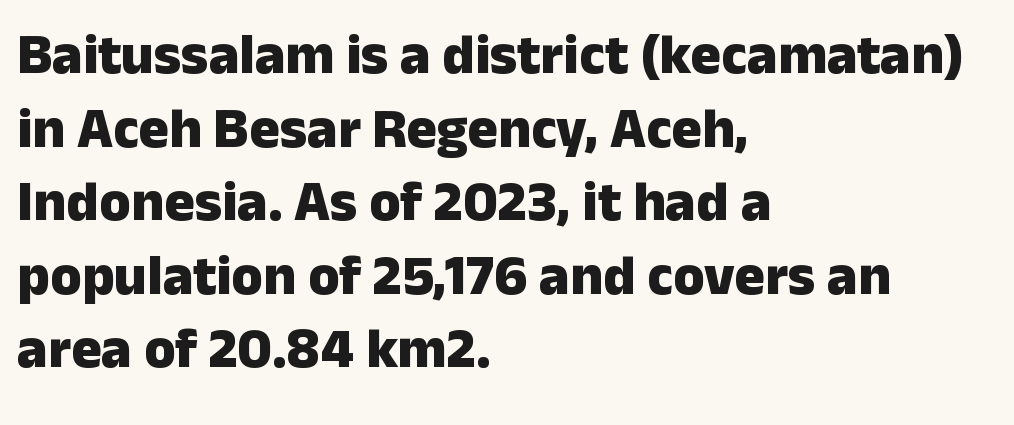
Q: Is the text bold? A: Yes.
Q: Is the text italic (slanted)? A: No, it is upright.
Q: Is the typeface a serif or a sans-serif typeface? A: Sans-serif.
Q: Is the text underlined? A: No.
Q: How is the paragraph aligned? A: Left-aligned.
Q: Is the spacing between letters normal or unusually wide? A: Normal.
Q: Is the spacing between lines tight, normal or loose? A: Normal.
Q: Width (condensed, normal, or wide)? A: Normal.
Q: Stroke contrast? A: Low.
Q: x-height? A: Medium.
Q: Monospaced? A: No.
